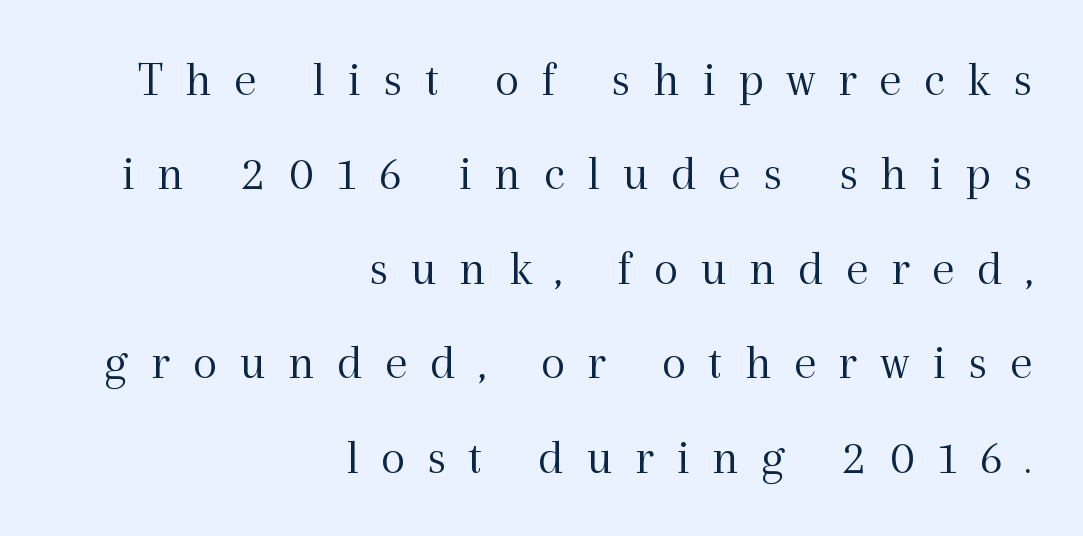
Q: Is the text bold? A: No.
Q: Is the text italic (slanted)? A: No, it is upright.
Q: Is the typeface a serif or a sans-serif typeface? A: Serif.
Q: Is the text underlined? A: No.
Q: How is the paragraph aligned? A: Right-aligned.
Q: Is the spacing between letters normal or unusually wide? A: Unusually wide.
Q: Width (condensed, normal, or wide)? A: Normal.
Q: x-height? A: Medium.
Q: Monospaced? A: No.
